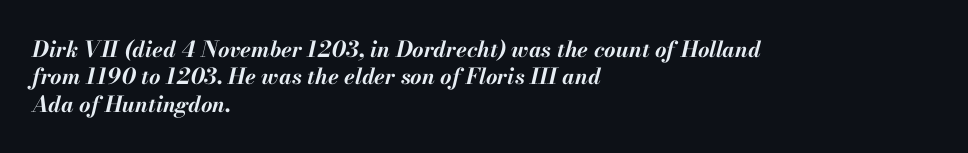
Words float on clear page, feet unadorned. How would I describe the line gaps? Plain and ordinary. This sample is left-justified, so line endings fall wherever the words run out. I'd describe the lettering as bold — thick and assertive.
